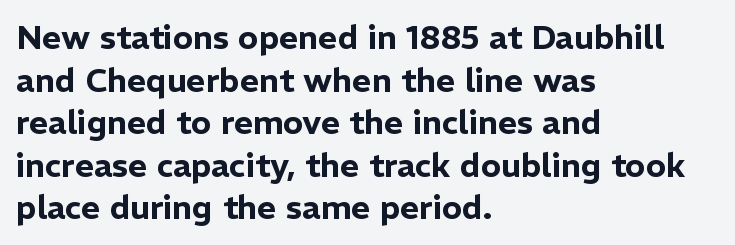
Q: Is the text italic (slanted)? A: No, it is upright.
Q: Is the typeface a serif or a sans-serif typeface? A: Sans-serif.
Q: Is the text underlined? A: No.
Q: How is the paragraph aligned? A: Left-aligned.
Q: Is the spacing between letters normal or unusually wide? A: Normal.
Q: Is the spacing between lines tight, normal or loose? A: Normal.
Q: Width (condensed, normal, or wide)? A: Normal.
Q: Stroke contrast? A: Low.
Q: x-height? A: Medium.
Q: Monospaced? A: No.
